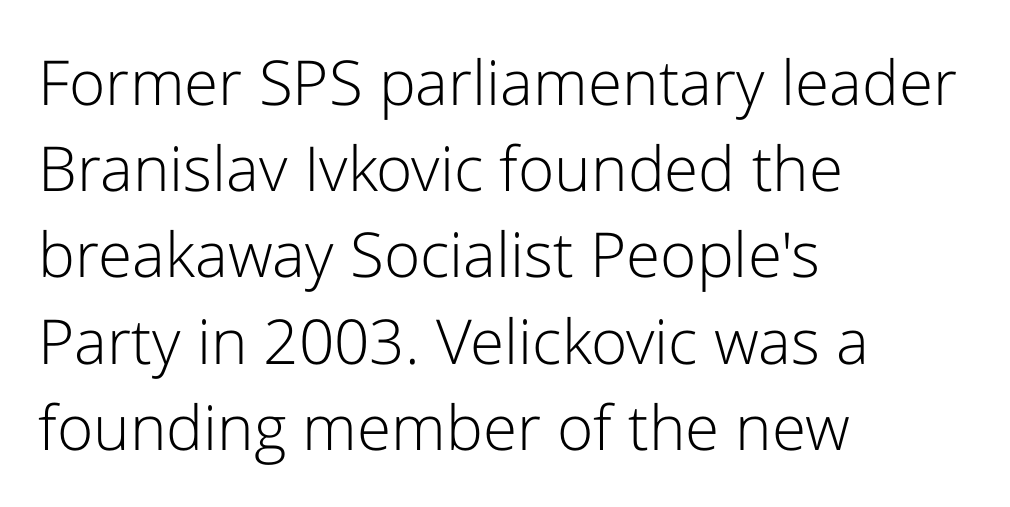
Q: Is the text bold? A: No.
Q: Is the text italic (slanted)? A: No, it is upright.
Q: Is the typeface a serif or a sans-serif typeface? A: Sans-serif.
Q: Is the text underlined? A: No.
Q: How is the paragraph aligned? A: Left-aligned.
Q: Is the spacing between letters normal or unusually wide? A: Normal.
Q: Is the spacing between lines tight, normal or loose? A: Normal.
Q: Width (condensed, normal, or wide)? A: Normal.
Q: Stroke contrast? A: Low.
Q: x-height? A: Medium.
Q: Monospaced? A: No.
